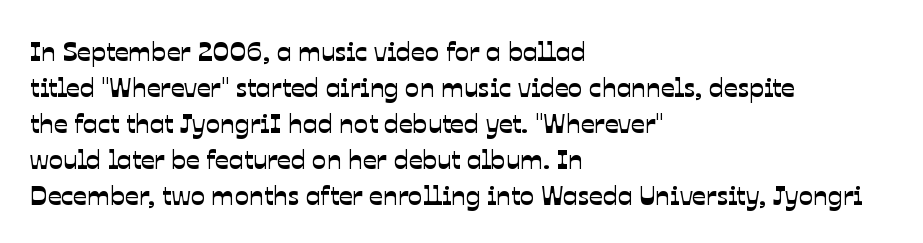
Nobody touched the tracking dial on this one. Which margin do the lines hug? The left one — the right edge is uneven. The passage shown is not underscored anywhere. Compared with typical paragraphs, the rows here are spaced about the same.
